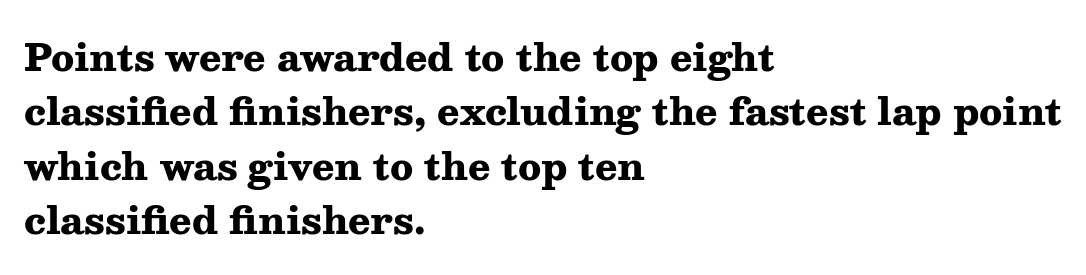
The image shows 37 px heavy, wide serif type, upright; set left-aligned, normal line spacing (1.47x), normal letter spacing, not underlined; medium stroke contrast and a medium x-height.
